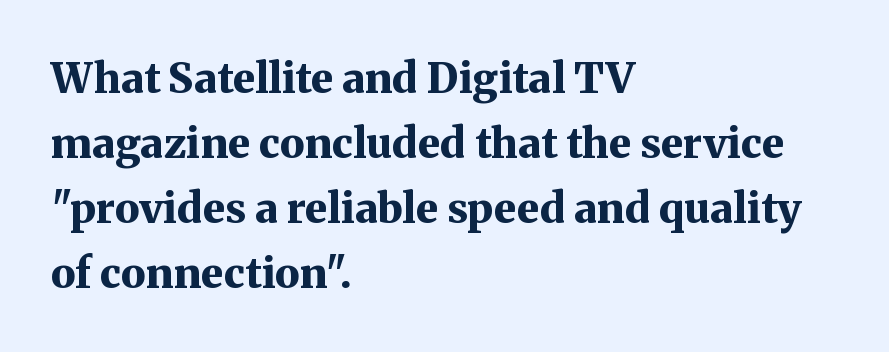
{"serif": "yes", "italic": "no", "bold": "yes", "weight": "bold", "width": "normal", "stroke_contrast": "medium", "x_height": "medium", "monospaced": "no", "underline": "no", "align": "left", "line_spacing": "normal", "line_spacing_ratio": 1.55, "letter_spacing": "normal", "letter_spacing_em": 0.0, "glyph_px": 42}
